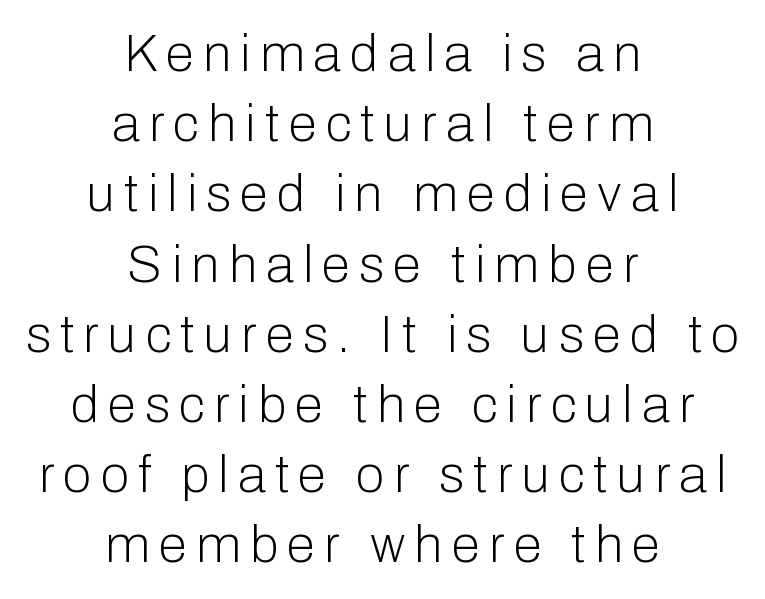
Serifs: no, the terminals of the letterforms are clean. The vertical gap from one line to the next is medium. Note the varied advance widths — an 'i' is clearly narrower than an 'm'. The type sits square on the baseline with zero lean. Each line is balanced around a shared central axis.
